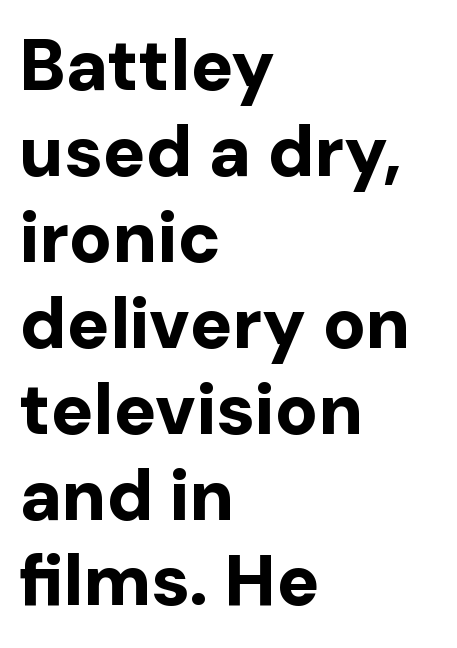
Q: Is the text bold? A: Yes.
Q: Is the text italic (slanted)? A: No, it is upright.
Q: Is the typeface a serif or a sans-serif typeface? A: Sans-serif.
Q: Is the text underlined? A: No.
Q: How is the paragraph aligned? A: Left-aligned.
Q: Is the spacing between letters normal or unusually wide? A: Normal.
Q: Width (condensed, normal, or wide)? A: Normal.
Q: Stroke contrast? A: Low.
Q: x-height? A: Medium.
Q: Monospaced? A: No.
